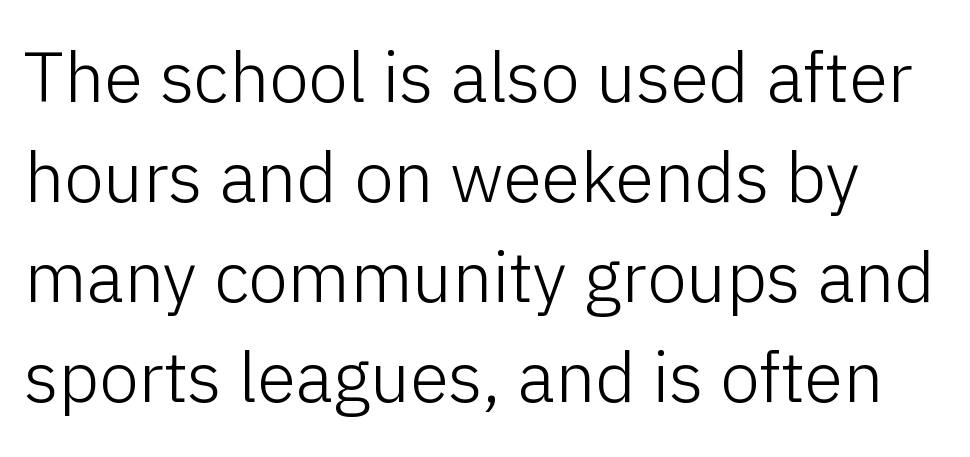
The image shows 71 px light sans-serif type, upright; set normal line spacing (1.41x), normal letter spacing, not underlined; low stroke contrast and a medium x-height.
